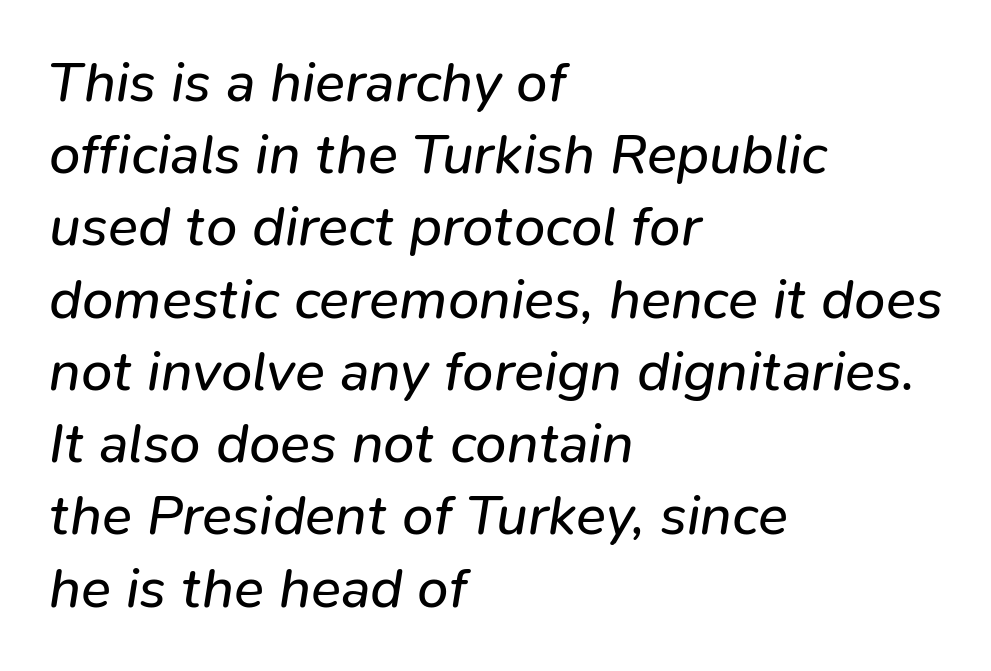
These lines are rendered in a variable-pitch font. The foot of each line stays bare and open. Is the stroke heavy? The answer is a plain regular-or-lighter. The block of text has a typical density, with ordinary space between rows. This sample is left-justified, so line endings fall wherever the words run out. Italic: yes, the glyphs are oblique.
